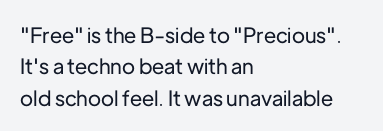
The image shows 21 px text type, upright; set left-aligned, normal line spacing (1.49x), normal letter spacing, not underlined.
